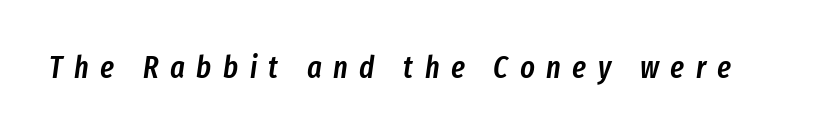
The image shows 31 px semibold, condensed type, italic (leaning right); set unusually wide letter spacing (+0.37 em), not underlined; low stroke contrast and a medium x-height.
